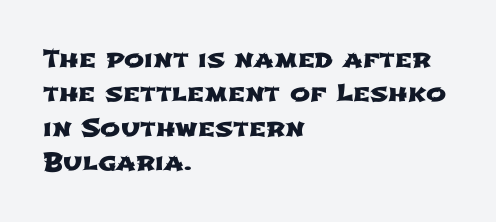
Q: Is the text underlined? A: No.
Q: How is the paragraph aligned? A: Left-aligned.
Q: Is the spacing between letters normal or unusually wide? A: Normal.
Q: Is the spacing between lines tight, normal or loose? A: Normal.
